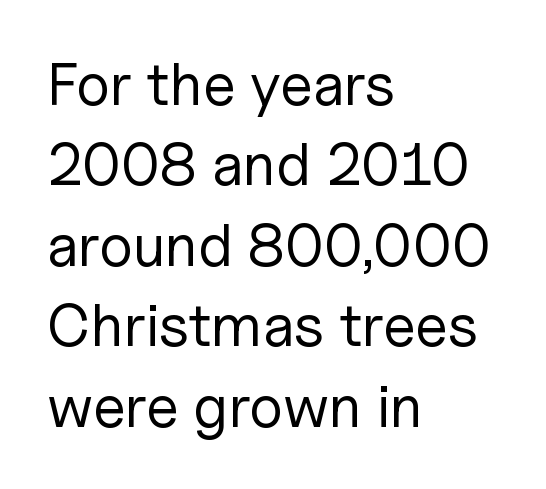
Q: Is the text bold? A: No.
Q: Is the text italic (slanted)? A: No, it is upright.
Q: Is the typeface a serif or a sans-serif typeface? A: Sans-serif.
Q: Is the text underlined? A: No.
Q: How is the paragraph aligned? A: Left-aligned.
Q: Is the spacing between letters normal or unusually wide? A: Normal.
Q: Is the spacing between lines tight, normal or loose? A: Normal.
Q: Width (condensed, normal, or wide)? A: Normal.
Q: Stroke contrast? A: Low.
Q: x-height? A: Medium.
Q: Monospaced? A: No.
